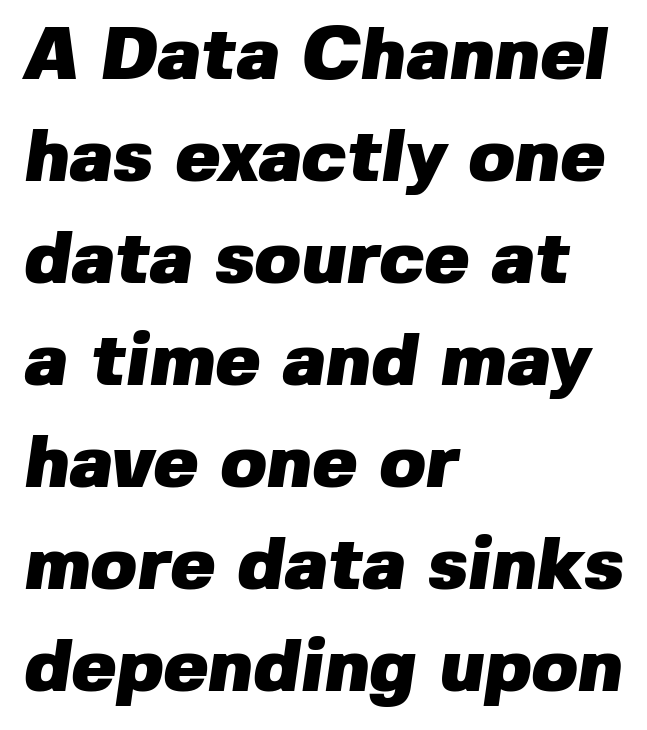
{"serif": "no", "bold": "yes", "weight": "heavy", "width": "normal", "stroke_contrast": "low", "x_height": "medium", "monospaced": "no", "underline": "no", "align": "left", "line_spacing": "normal", "line_spacing_ratio": 1.36, "letter_spacing": "normal", "letter_spacing_em": 0.0, "glyph_px": 75}
